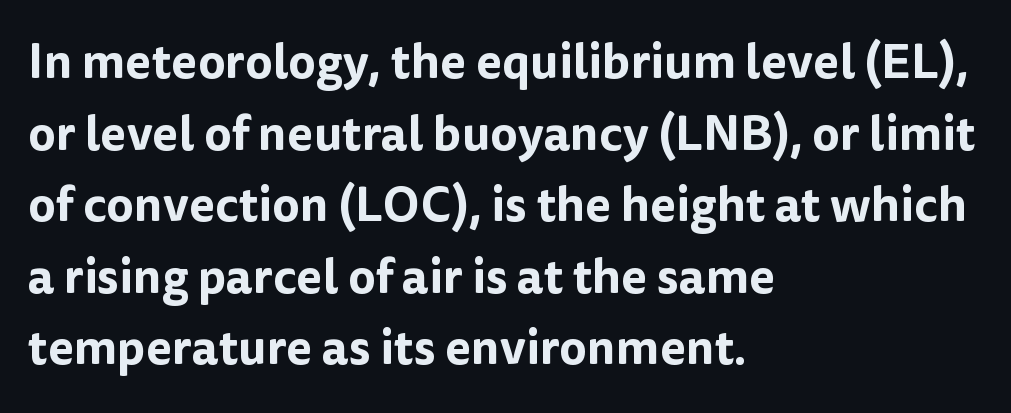
{"serif": "no", "italic": "no", "width": "normal", "stroke_contrast": "low", "x_height": "medium", "monospaced": "no", "underline": "no", "align": "left", "line_spacing": "normal", "line_spacing_ratio": 1.49, "letter_spacing": "normal", "letter_spacing_em": 0.0, "glyph_px": 48}
